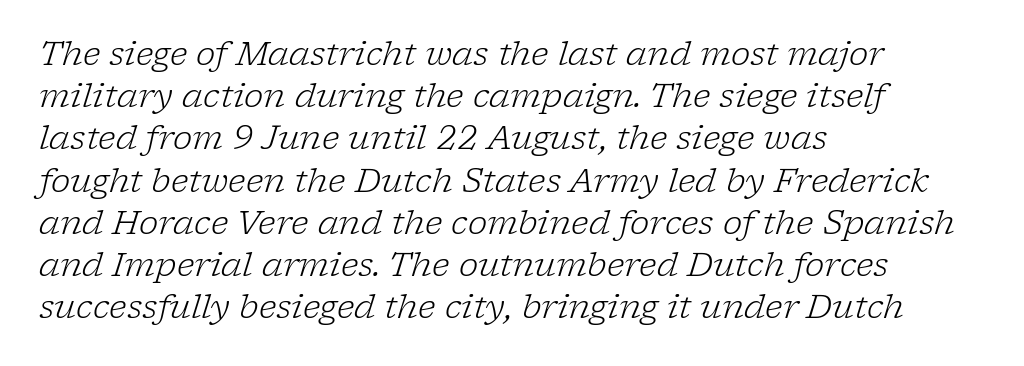
The image shows 33 px light serif type, italic (leaning right); set left-aligned, normal line spacing (1.28x), normal letter spacing, not underlined; low stroke contrast and a medium x-height.
